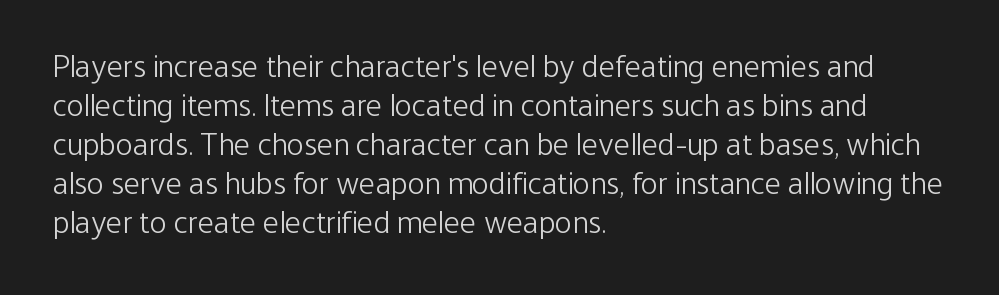
A sans-serif font was chosen for this passage. These lines are set flush left with a ragged right edge. Tall strokes in this sample are plumb rather than angled. Default kerning and tracking; the words read as compact shapes. Proportional: the letters do not fall into vertical columns.
